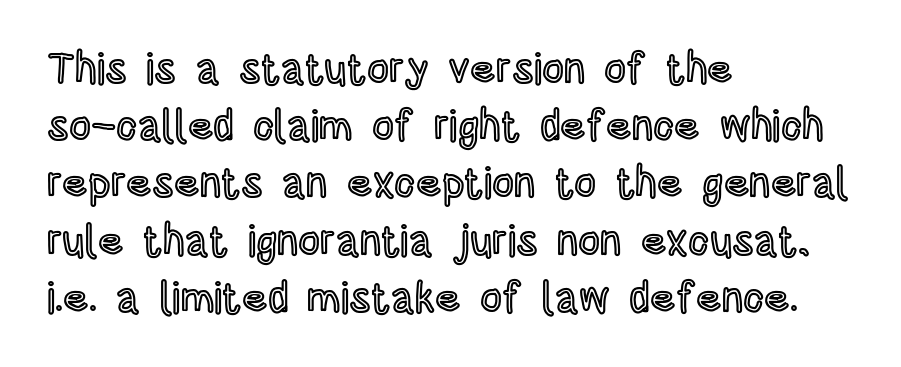
The image shows 43 px condensed type, upright; set left-aligned, normal line spacing (1.33x), normal letter spacing, not underlined; a large x-height.
